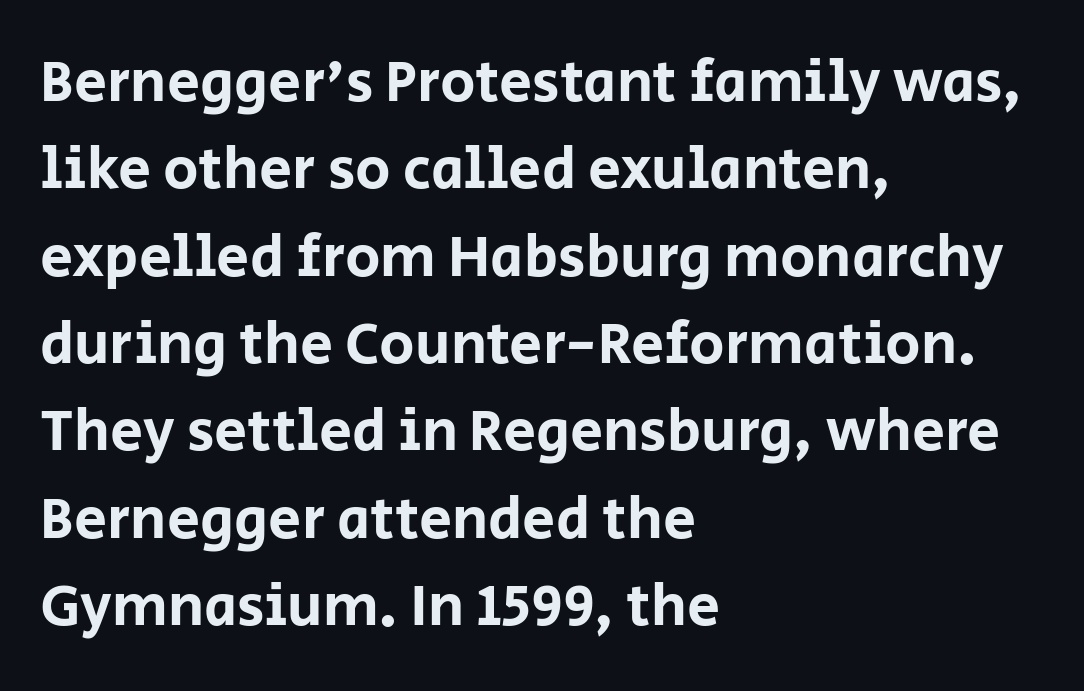
I'd call this a sans setting — the letters go barefoot. Notice how the stems are strictly vertical — no italics here. Decoration check: the copy has no underline. Here the designer chose a conventional face with non-uniform glyph widths. Regarding leading, the lines here are spaced in the standard way.
